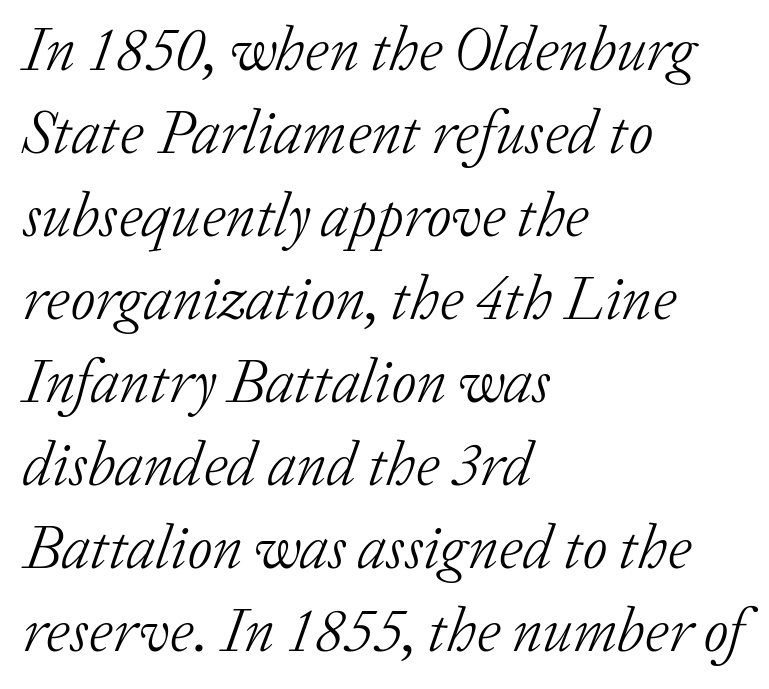
The image shows 61 px light serif type, italic (leaning right); set left-aligned, normal line spacing (1.36x), normal letter spacing, not underlined; low stroke contrast and a medium x-height.
